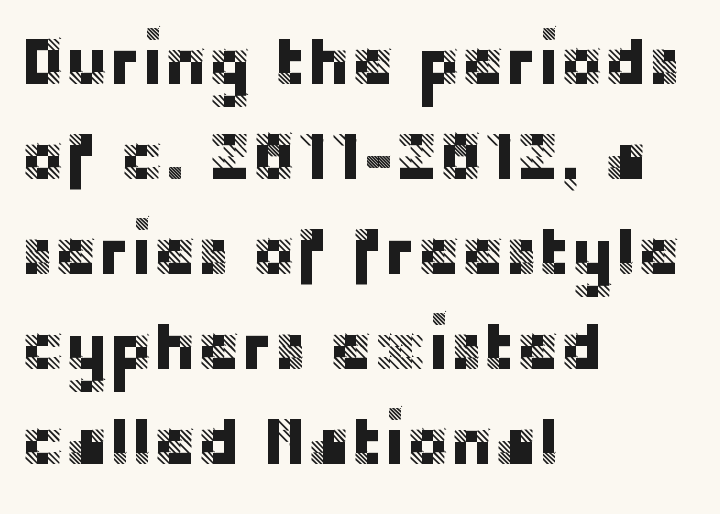
The image shows 66 px sans-serif type, upright; set left-aligned, normal line spacing (1.44x), normal letter spacing, not underlined; low stroke contrast and a large x-height.
